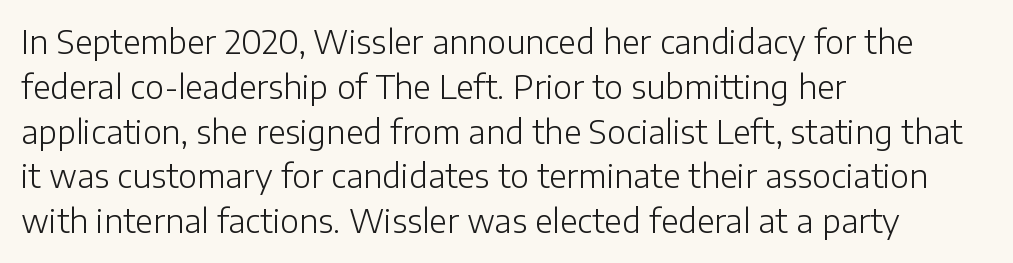
These lines are rendered in a variable-pitch font. Spacing between characters is what you'd get straight out of the box. The weight would be labelled regular, book, light, or lighter still. The specimen reads as upright at a glance. Bare-footed words on every line.
